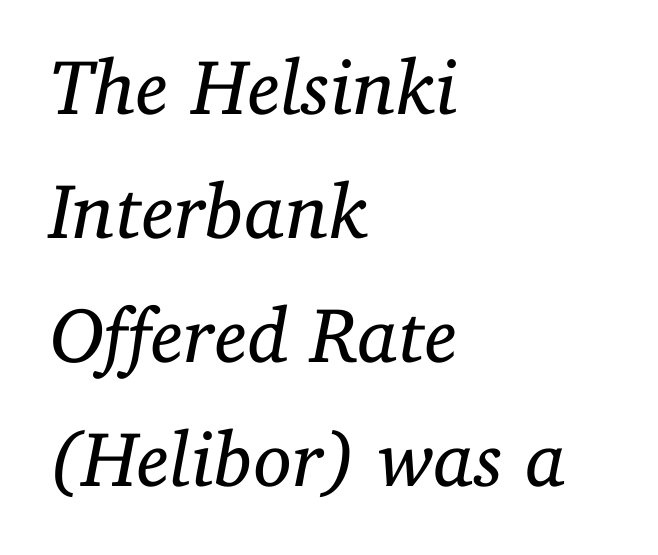
{"serif": "yes", "italic": "yes", "lean": "right", "slant_degrees": 11, "bold": "no", "weight": "regular", "width": "normal", "stroke_contrast": "low", "x_height": "medium", "monospaced": "no", "underline": "no", "align": "left", "line_spacing": "normal", "line_spacing_ratio": 1.59, "letter_spacing": "normal", "letter_spacing_em": 0.0, "glyph_px": 78}
